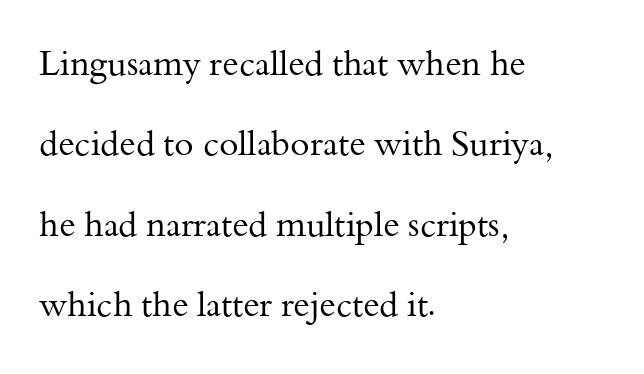
{"serif": "yes", "italic": "no", "bold": "no", "weight": "regular", "width": "normal", "stroke_contrast": "medium", "x_height": "small", "monospaced": "no", "underline": "no", "align": "left", "line_spacing": "loose", "line_spacing_ratio": 2.3, "letter_spacing": "normal", "letter_spacing_em": 0.0, "glyph_px": 35}
